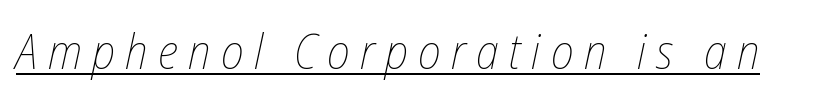
{"italic": "yes", "lean": "right", "slant_degrees": 12, "bold": "no", "weight": "thin", "width": "condensed", "stroke_contrast": "low", "x_height": "medium", "monospaced": "no", "underline": "yes", "letter_spacing": "wide", "letter_spacing_em": 0.21, "glyph_px": 49}
